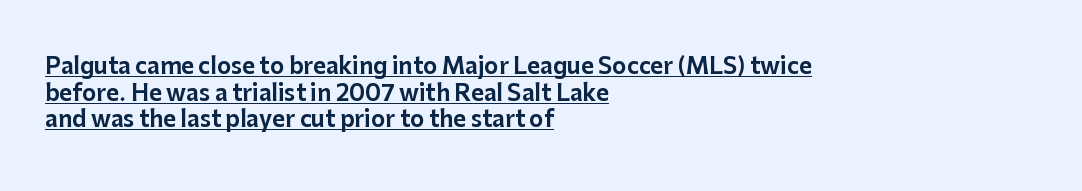
{"italic": "no", "underline": "yes", "align": "left", "line_spacing_ratio": 1.21, "letter_spacing": "normal", "letter_spacing_em": 0.0, "glyph_px": 22}
